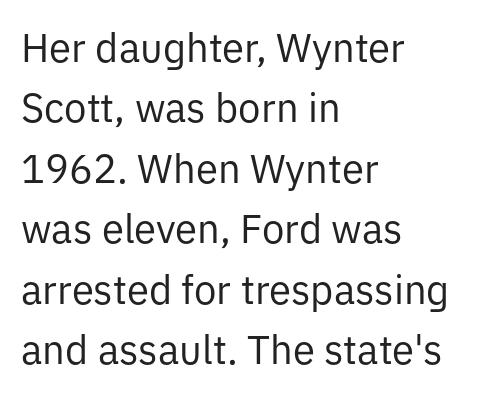
Compared with a centered layout, this one pins lines to the left instead. The glyphs in this specimen are sans serif. Plain, unruled lines of type. How are the letters spaced? Ordinarily, with no added tracking. Do the characters align in a grid? No, the font is proportional. The letters look calm and open, with moderate or lighter stems.
